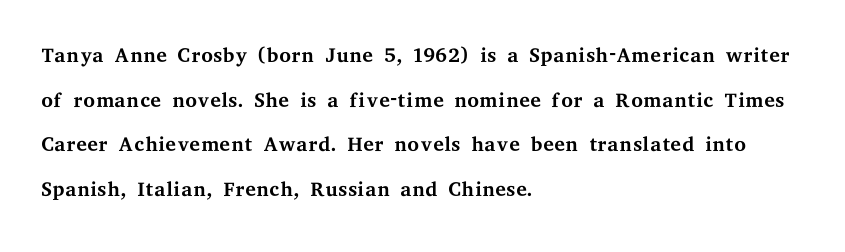
The image shows 30 px regular-weight, wide serif type, upright; set left-aligned, normal line spacing (1.49x), normal letter spacing, not underlined; medium stroke contrast and a medium x-height.
